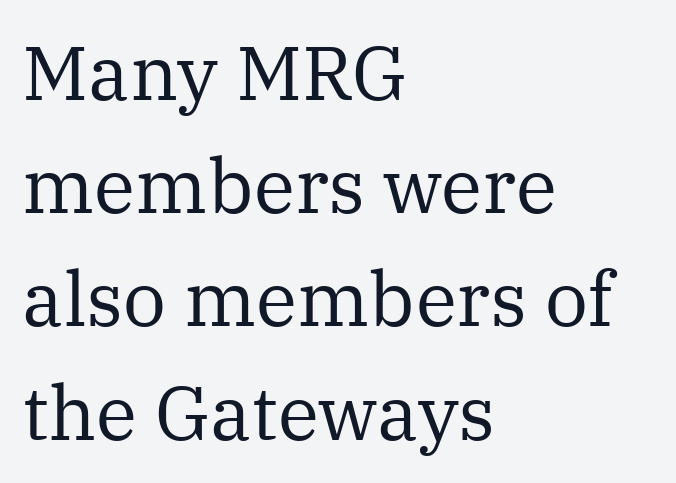
The image shows 76 px regular-weight serif type, upright; set left-aligned, normal line spacing (1.49x), normal letter spacing, not underlined; medium stroke contrast and a medium x-height.
